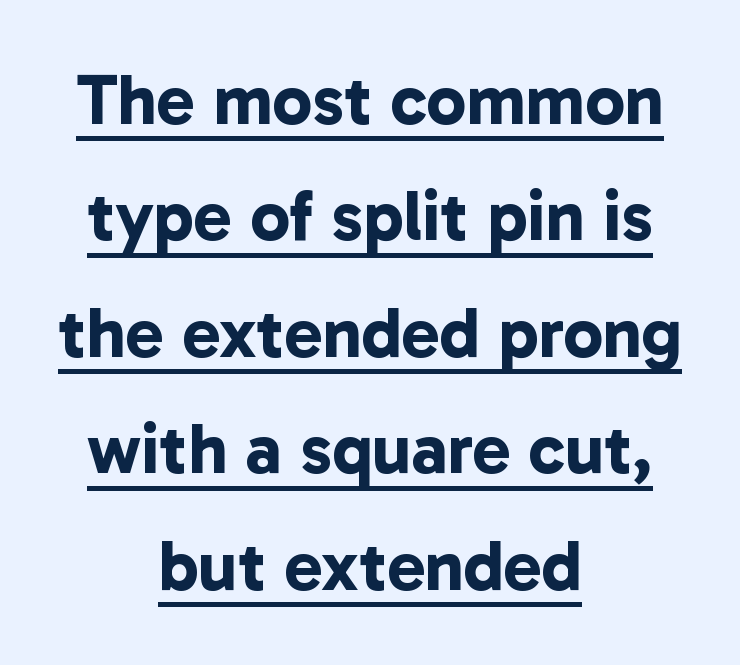
Q: Is the text bold? A: Yes.
Q: Is the typeface a serif or a sans-serif typeface? A: Sans-serif.
Q: Is the text underlined? A: Yes.
Q: How is the paragraph aligned? A: Centered.
Q: Is the spacing between letters normal or unusually wide? A: Normal.
Q: Is the spacing between lines tight, normal or loose? A: Normal.
Q: Width (condensed, normal, or wide)? A: Normal.
Q: Stroke contrast? A: Low.
Q: x-height? A: Medium.
Q: Monospaced? A: No.
